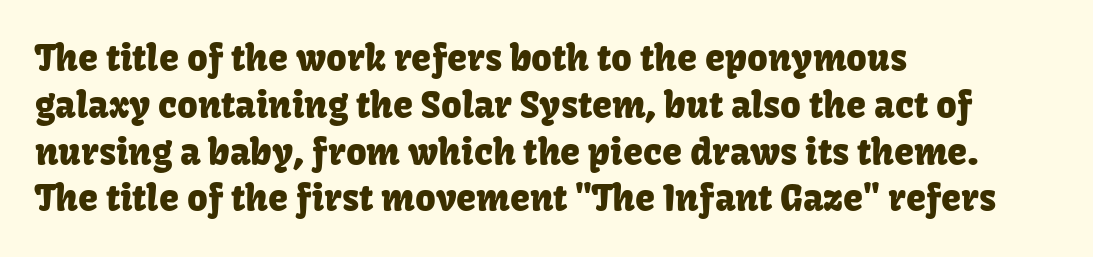
The image shows 36 px sans-serif type, upright; set left-aligned, normal line spacing (1.3x), normal letter spacing, not underlined; low stroke contrast and a medium x-height.
